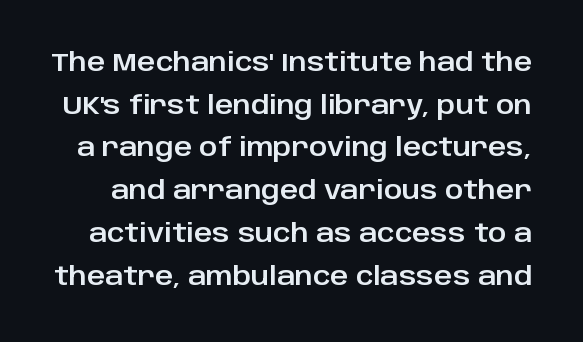
Q: Is the text italic (slanted)? A: No, it is upright.
Q: Is the text underlined? A: No.
Q: Is the spacing between letters normal or unusually wide? A: Normal.
